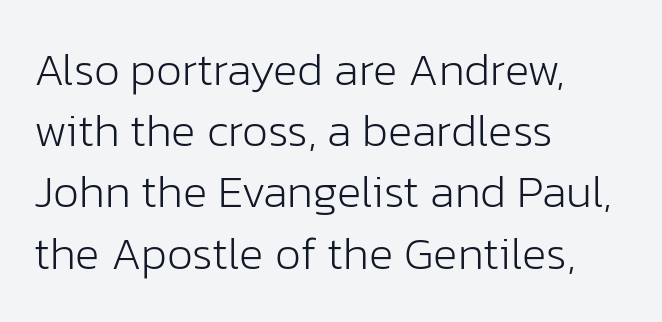
Q: Is the text bold? A: No.
Q: Is the text italic (slanted)? A: No, it is upright.
Q: Is the typeface a serif or a sans-serif typeface? A: Sans-serif.
Q: Is the text underlined? A: No.
Q: How is the paragraph aligned? A: Left-aligned.
Q: Is the spacing between letters normal or unusually wide? A: Normal.
Q: Is the spacing between lines tight, normal or loose? A: Normal.
Q: Width (condensed, normal, or wide)? A: Normal.
Q: Stroke contrast? A: Low.
Q: x-height? A: Medium.
Q: Monospaced? A: No.
